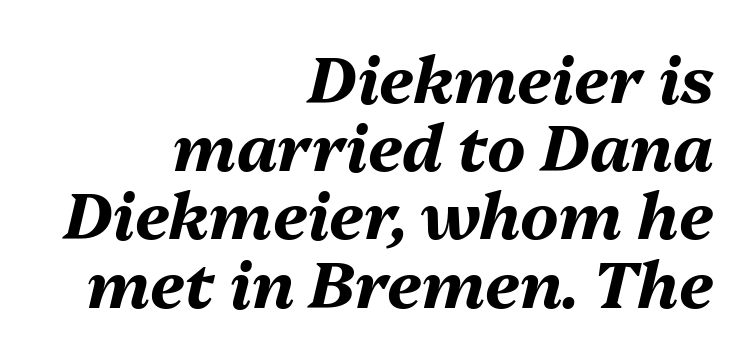
The image shows 65 px bold type, italic (leaning right); set right-aligned, tight line spacing (1.05x), normal letter spacing, not underlined; medium stroke contrast and a medium x-height.
